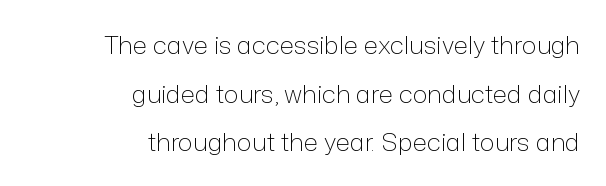
{"italic": "no", "bold": "no", "underline": "no", "align": "right", "line_spacing": "loose", "line_spacing_ratio": 1.95, "letter_spacing": "normal", "letter_spacing_em": 0.0, "glyph_px": 25}
